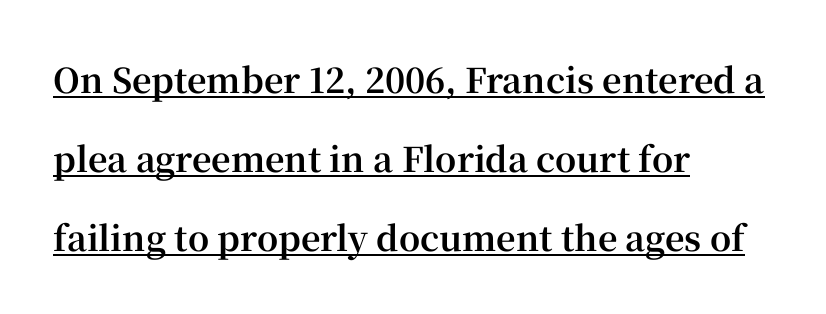
The image shows 34 px bold serif type, upright; set left-aligned, loose line spacing (2.32x), normal letter spacing, underlined; high stroke contrast and a medium x-height.
